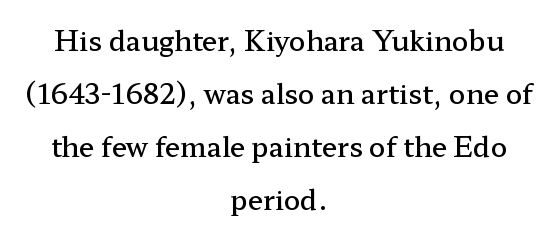
Q: Is the text bold? A: Semi-bold.
Q: Is the text italic (slanted)? A: No, it is upright.
Q: Is the text underlined? A: No.
Q: How is the paragraph aligned? A: Centered.
Q: Is the spacing between letters normal or unusually wide? A: Normal.
Q: Is the spacing between lines tight, normal or loose? A: Loose.
